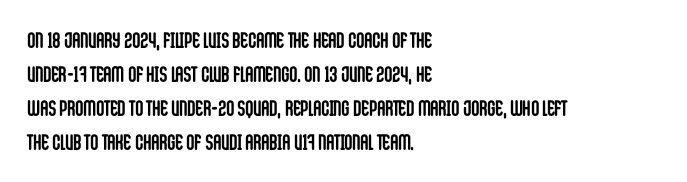
Q: Is the text bold? A: Yes.
Q: Is the text italic (slanted)? A: No, it is upright.
Q: Is the text underlined? A: No.
Q: How is the paragraph aligned? A: Left-aligned.
Q: Is the spacing between letters normal or unusually wide? A: Normal.
Q: Is the spacing between lines tight, normal or loose? A: Normal.
